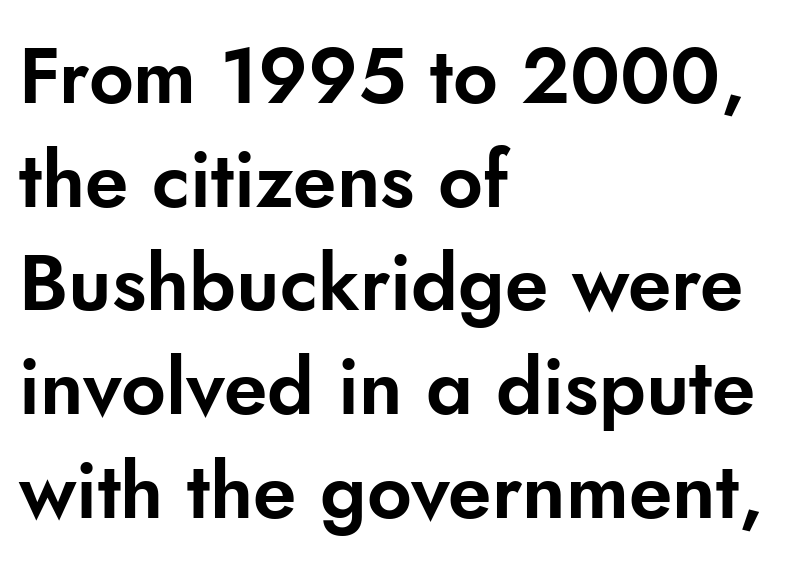
The image shows 78 px sans-serif type, upright; set left-aligned, normal line spacing (1.33x), normal letter spacing, not underlined; low stroke contrast and a small x-height.
